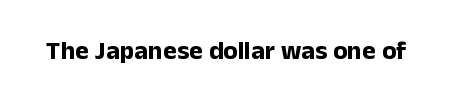
{"italic": "no", "bold": "yes", "underline": "no", "letter_spacing": "normal", "letter_spacing_em": 0.0, "glyph_px": 26}
